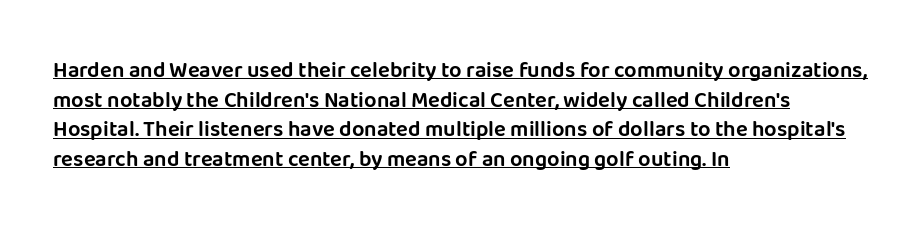
{"italic": "no", "underline": "yes", "align": "left", "line_spacing": "normal", "line_spacing_ratio": 1.35, "letter_spacing": "normal", "letter_spacing_em": 0.0, "glyph_px": 22}
